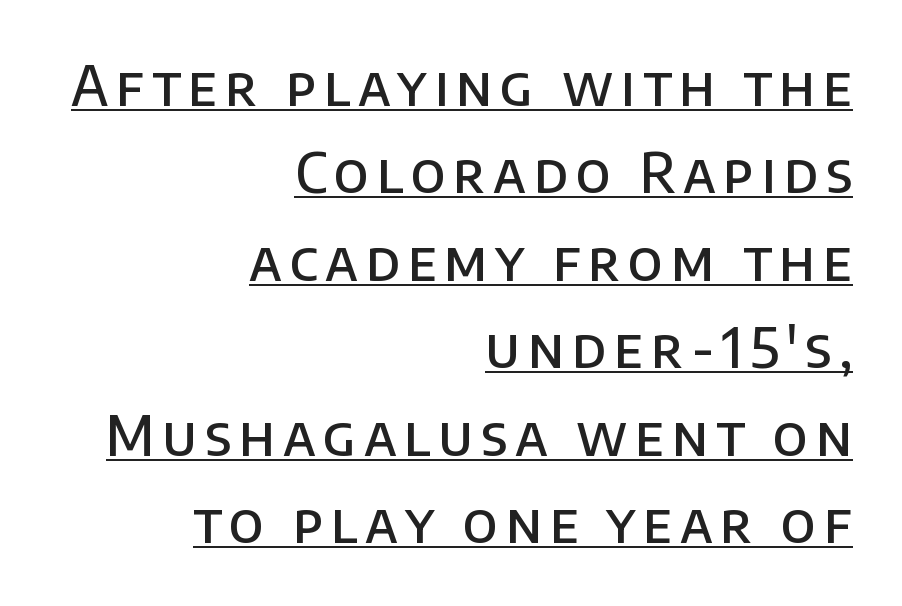
The image shows 54 px semibold sans-serif type, upright; set right-aligned, normal line spacing (1.62x), underlined; low stroke contrast and a large x-height.
